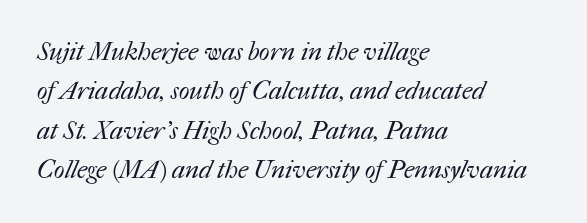
{"bold": "no", "underline": "no", "align": "left", "line_spacing": "normal", "line_spacing_ratio": 1.58, "letter_spacing": "normal", "letter_spacing_em": 0.0, "glyph_px": 25}
